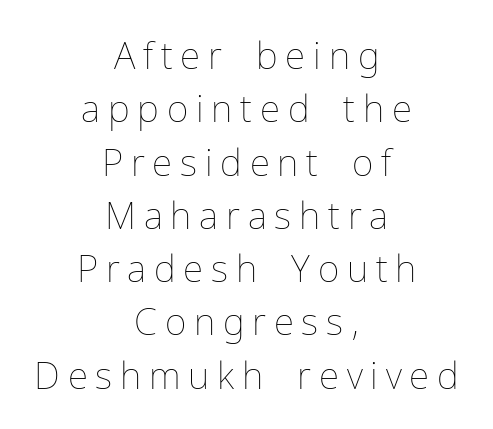
Q: Is the text bold? A: No.
Q: Is the text italic (slanted)? A: No, it is upright.
Q: Is the text underlined? A: No.
Q: How is the paragraph aligned? A: Centered.
Q: Is the spacing between letters normal or unusually wide? A: Unusually wide.
Q: Is the spacing between lines tight, normal or loose? A: Normal.
Q: Width (condensed, normal, or wide)? A: Normal.
Q: Stroke contrast? A: Low.
Q: x-height? A: Medium.
Q: Monospaced? A: No.
